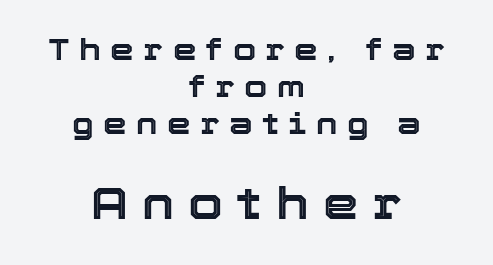
The image shows 45 px text type, upright; set centered, line spacing 1.24x, unusually wide letter spacing (+0.31 em), not underlined; the second (bottom) block is 1.5x larger; a medium x-height.
